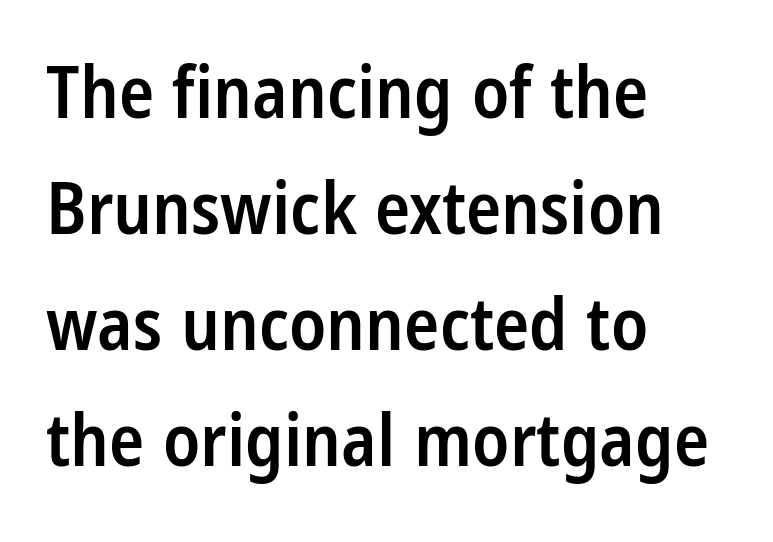
Compared with typical paragraphs, the rows here are spaced about the same. The lines are quadded left. Bold? Not quite — semibold, heavier than regular but stopping short. The space directly below the letters is spotless. The face used here is rendered with its standard letterfit.
